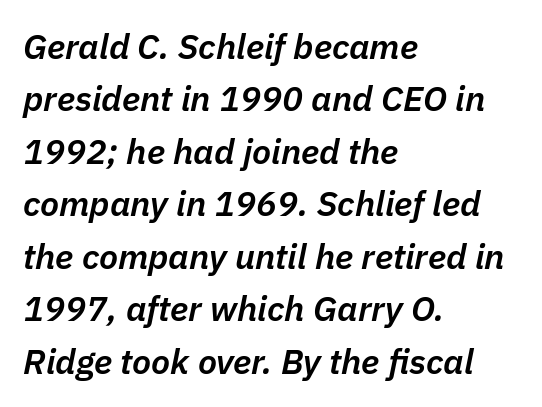
Q: Is the text bold? A: Semi-bold.
Q: Is the text italic (slanted)? A: Yes, it leans right by about 11 degrees.
Q: Is the text underlined? A: No.
Q: How is the paragraph aligned? A: Left-aligned.
Q: Is the spacing between letters normal or unusually wide? A: Normal.
Q: Is the spacing between lines tight, normal or loose? A: Normal.
Q: Width (condensed, normal, or wide)? A: Normal.
Q: Stroke contrast? A: Low.
Q: x-height? A: Medium.
Q: Monospaced? A: No.
